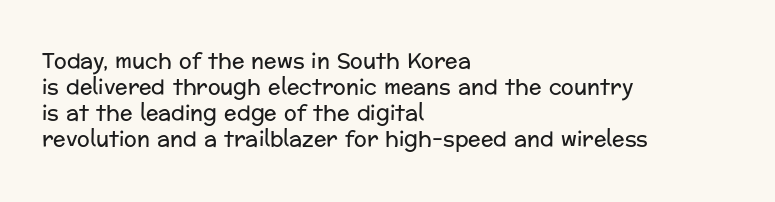
Q: Is the text bold? A: No.
Q: Is the text italic (slanted)? A: No, it is upright.
Q: Is the text underlined? A: No.
Q: How is the paragraph aligned? A: Left-aligned.
Q: Is the spacing between letters normal or unusually wide? A: Normal.
